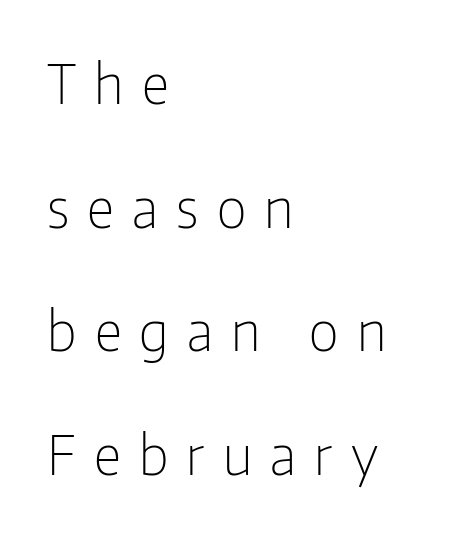
The image shows 55 px light, condensed sans-serif type, upright; set left-aligned, loose line spacing (2.25x), unusually wide letter spacing (+0.33 em), not underlined; low stroke contrast and a medium x-height.
